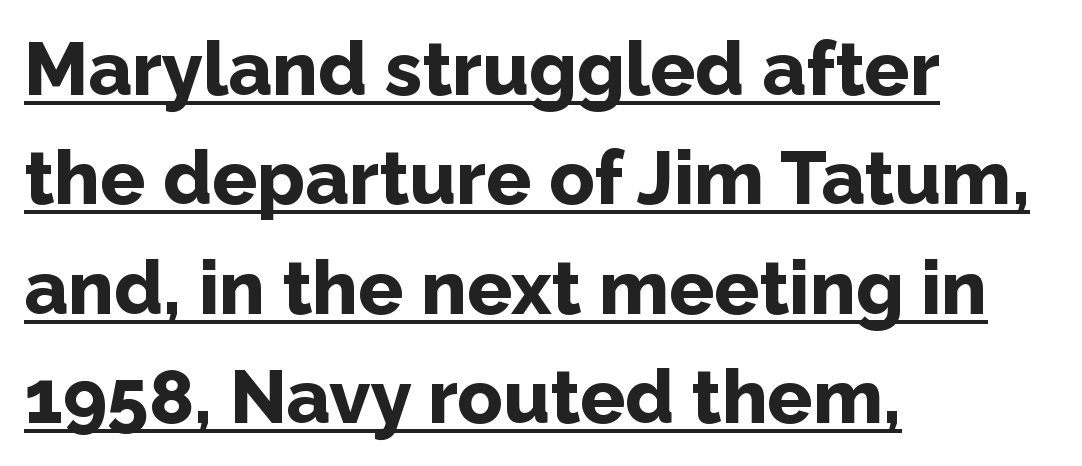
The image shows 75 px bold sans-serif type, upright; set left-aligned, normal line spacing (1.46x), normal letter spacing, underlined; low stroke contrast and a medium x-height.
